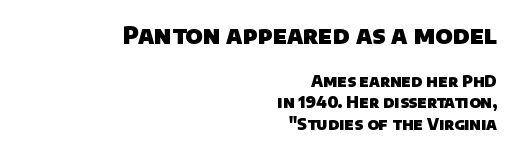
Q: Is the text bold? A: Yes.
Q: Is the text underlined? A: No.
Q: How is the paragraph aligned? A: Right-aligned.
Q: Is the spacing between letters normal or unusually wide? A: Normal.
Q: Is the spacing between lines tight, normal or loose? A: Normal.
Q: Which block of text is set in a larger size, the first (top) or the second (bottom)? A: The first (top) one.
